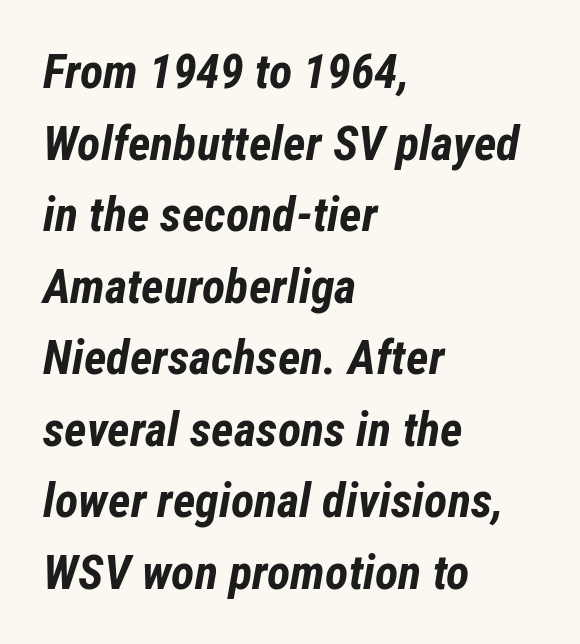
{"italic": "yes", "lean": "right", "slant_degrees": 12, "bold": "yes", "weight": "bold", "width": "condensed", "stroke_contrast": "low", "x_height": "medium", "monospaced": "no", "underline": "no", "align": "left", "line_spacing": "normal", "line_spacing_ratio": 1.49, "letter_spacing": "normal", "letter_spacing_em": 0.0, "glyph_px": 48}
